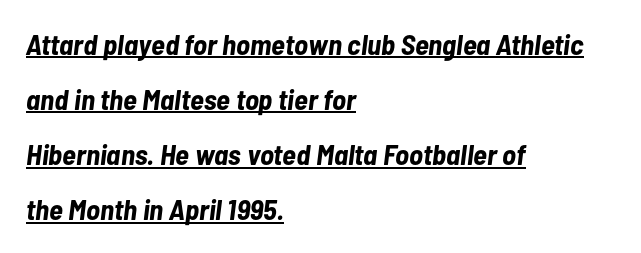
The image shows 29 px bold, condensed type, italic (leaning right); set left-aligned, loose line spacing (1.9x), normal letter spacing, underlined; low stroke contrast and a medium x-height.
